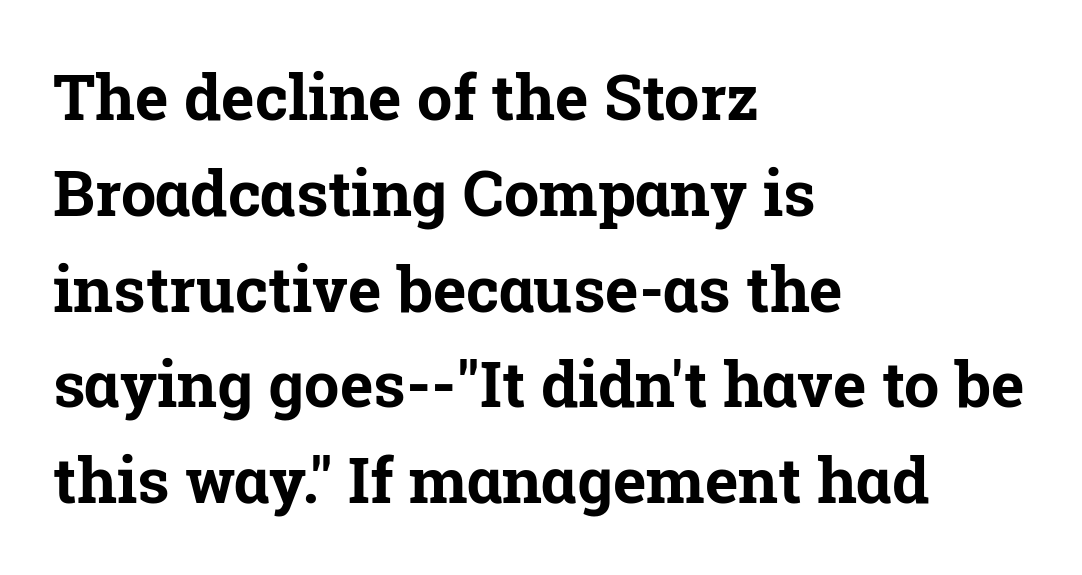
Q: Is the text bold? A: Yes.
Q: Is the text italic (slanted)? A: No, it is upright.
Q: Is the typeface a serif or a sans-serif typeface? A: Serif.
Q: Is the text underlined? A: No.
Q: How is the paragraph aligned? A: Left-aligned.
Q: Is the spacing between letters normal or unusually wide? A: Normal.
Q: Is the spacing between lines tight, normal or loose? A: Normal.
Q: Width (condensed, normal, or wide)? A: Normal.
Q: Stroke contrast? A: Low.
Q: x-height? A: Medium.
Q: Monospaced? A: No.
